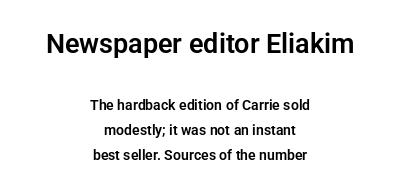
Bigger letters appear in the top chunk; the bottom chunk is reduced. The specimen omits any rule beneath the text block's lines. Leftover space on each line is divided equally before and after the words. Vertical strokes here are truly vertical. How are the letters spaced? Ordinarily, with no added tracking.
